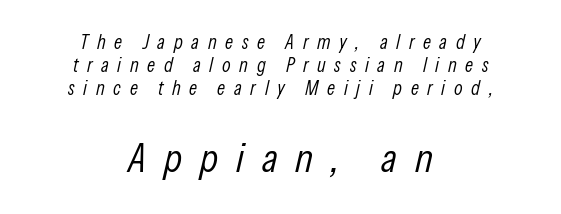
Q: Is the text bold? A: No.
Q: Is the text italic (slanted)? A: Yes, it leans right by about 13 degrees.
Q: Is the text underlined? A: No.
Q: How is the paragraph aligned? A: Centered.
Q: Is the spacing between letters normal or unusually wide? A: Unusually wide.
Q: Which block of text is set in a larger size, the first (top) or the second (bottom)? A: The second (bottom) one.
Q: Width (condensed, normal, or wide)? A: Condensed.
Q: Stroke contrast? A: Low.
Q: x-height? A: Medium.
Q: Monospaced? A: No.
